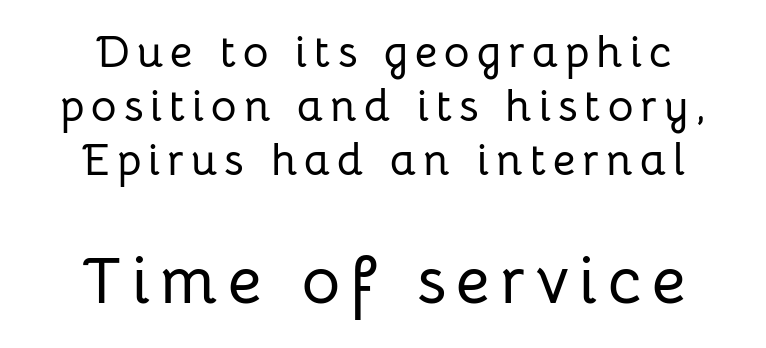
The image shows 66 px sans-serif type, upright; set centered, line spacing 1.23x, not underlined; the second (bottom) block is 1.5x larger; low stroke contrast and a medium x-height.
